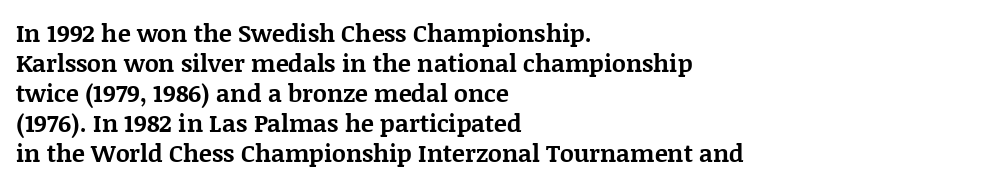
The image shows 24 px bold type, upright; set left-aligned, normal line spacing (1.25x), normal letter spacing, not underlined.
